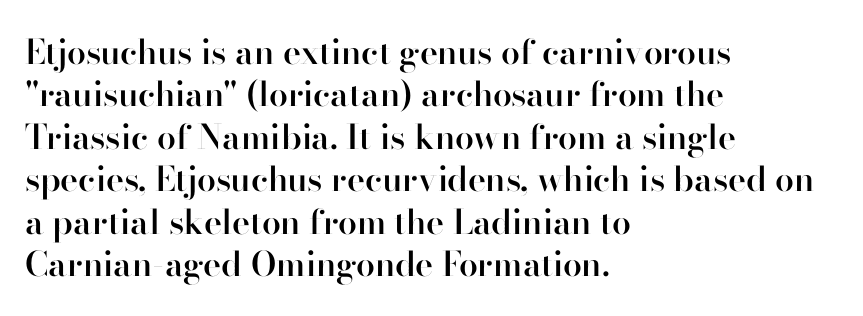
Q: Is the text bold? A: Semi-bold.
Q: Is the text italic (slanted)? A: No, it is upright.
Q: Is the typeface a serif or a sans-serif typeface? A: Sans-serif.
Q: Is the text underlined? A: No.
Q: How is the paragraph aligned? A: Left-aligned.
Q: Is the spacing between letters normal or unusually wide? A: Normal.
Q: Is the spacing between lines tight, normal or loose? A: Normal.
Q: Width (condensed, normal, or wide)? A: Normal.
Q: Stroke contrast? A: High.
Q: x-height? A: Small.
Q: Monospaced? A: No.
